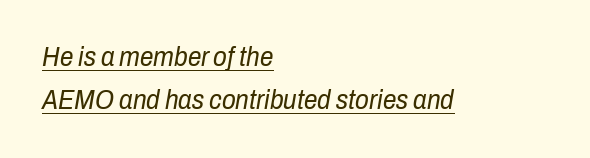
The image shows 27 px text type, italic (leaning right); set left-aligned, normal line spacing (1.6x), normal letter spacing, underlined.
